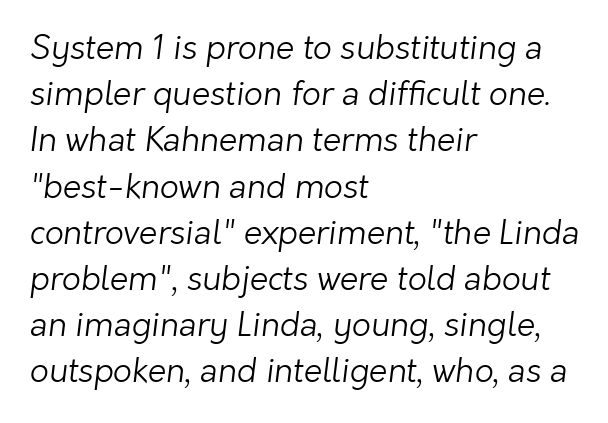
{"serif": "no", "bold": "no", "weight": "light", "width": "normal", "stroke_contrast": "low", "x_height": "medium", "monospaced": "no", "underline": "no", "align": "left", "line_spacing": "normal", "line_spacing_ratio": 1.4, "letter_spacing": "normal", "letter_spacing_em": 0.0, "glyph_px": 33}
